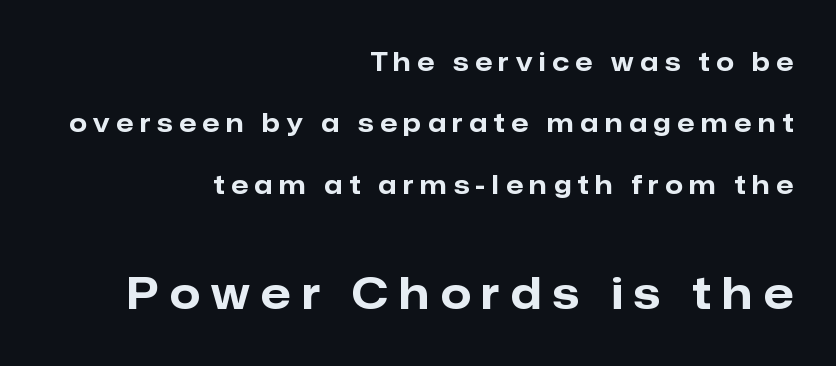
{"serif": "no", "italic": "no", "bold": "yes", "weight": "bold", "width": "normal", "stroke_contrast": "low", "x_height": "medium", "monospaced": "no", "underline": "no", "align": "right", "line_spacing": "loose", "line_spacing_ratio": 2.46, "letter_spacing": "wide", "letter_spacing_em": 0.27, "larger_block": "second", "size_ratio": 1.72, "glyph_px": 43}
